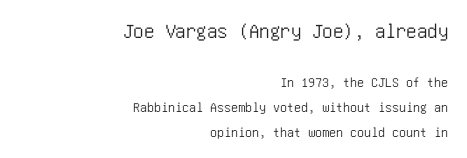
The image shows 21 px text type, upright; set right-aligned, line spacing 1.8x, normal letter spacing, not underlined; the first (top) block is 1.5x larger.
